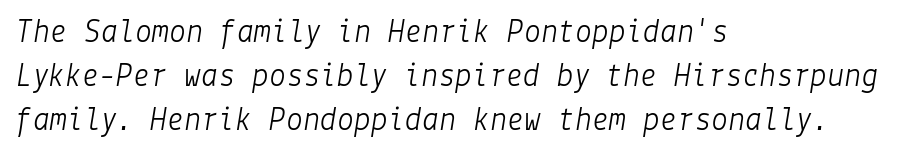
The image shows 34 px light type, italic (leaning right); set left-aligned, normal line spacing (1.3x), normal letter spacing, not underlined; low stroke contrast and a medium x-height.
